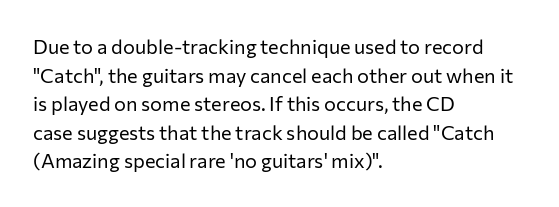
{"italic": "no", "bold": "no", "underline": "no", "align": "left", "line_spacing": "normal", "line_spacing_ratio": 1.43, "letter_spacing": "normal", "letter_spacing_em": 0.0, "glyph_px": 20}
